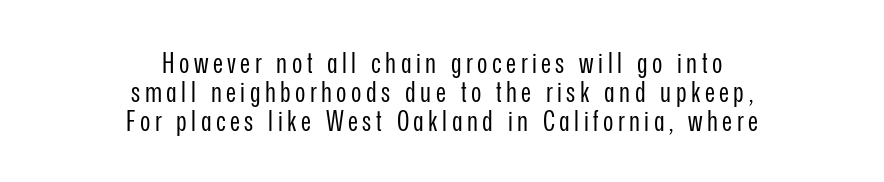
Q: Is the text bold? A: No.
Q: Is the text italic (slanted)? A: No, it is upright.
Q: Is the typeface a serif or a sans-serif typeface? A: Sans-serif.
Q: Is the text underlined? A: No.
Q: How is the paragraph aligned? A: Centered.
Q: Is the spacing between lines tight, normal or loose? A: Tight.
Q: Width (condensed, normal, or wide)? A: Condensed.
Q: Stroke contrast? A: Low.
Q: x-height? A: Medium.
Q: Monospaced? A: No.
